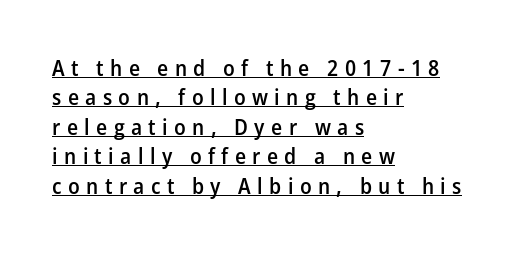
The image shows 22 px text type, upright; set left-aligned, normal line spacing (1.34x), unusually wide letter spacing (+0.29 em), underlined.
